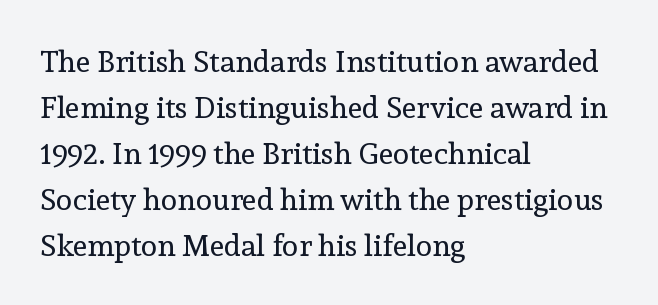
Q: Is the text bold? A: No.
Q: Is the text italic (slanted)? A: No, it is upright.
Q: Is the typeface a serif or a sans-serif typeface? A: Serif.
Q: Is the text underlined? A: No.
Q: How is the paragraph aligned? A: Left-aligned.
Q: Is the spacing between letters normal or unusually wide? A: Normal.
Q: Is the spacing between lines tight, normal or loose? A: Normal.
Q: Width (condensed, normal, or wide)? A: Normal.
Q: x-height? A: Medium.
Q: Monospaced? A: No.
